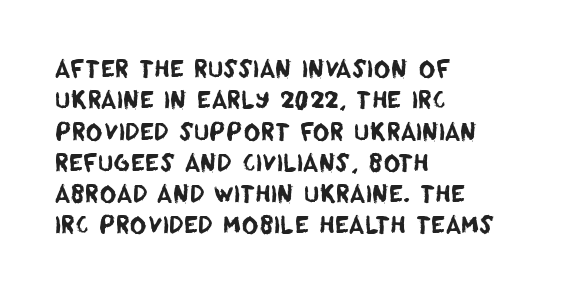
Students, note that the glyphs here touch the page at normal intervals. Rule under the text: the space is simply empty. Summary of vertical rhythm: regular, with standard interline spacing. Horizontally, the lines are justified to the leading edge only.
